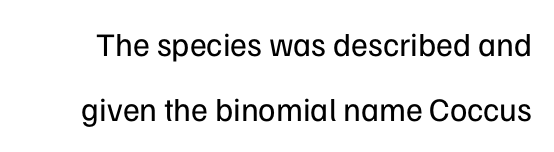
{"serif": "no", "italic": "no", "bold": "no", "weight": "regular", "width": "normal", "stroke_contrast": "low", "x_height": "medium", "monospaced": "no", "underline": "no", "line_spacing": "loose", "line_spacing_ratio": 1.97, "letter_spacing": "normal", "letter_spacing_em": 0.0, "glyph_px": 33}
